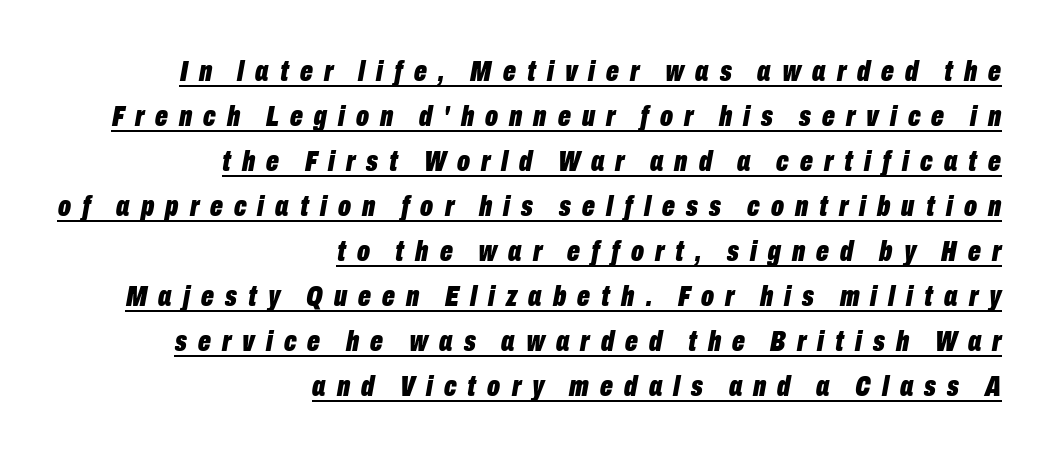
Q: Is the text bold? A: Yes.
Q: Is the text italic (slanted)? A: Yes, it leans right by about 10 degrees.
Q: Is the text underlined? A: Yes.
Q: How is the paragraph aligned? A: Right-aligned.
Q: Is the spacing between letters normal or unusually wide? A: Unusually wide.
Q: Is the spacing between lines tight, normal or loose? A: Normal.
Q: Width (condensed, normal, or wide)? A: Condensed.
Q: Stroke contrast? A: Low.
Q: x-height? A: Medium.
Q: Monospaced? A: No.
